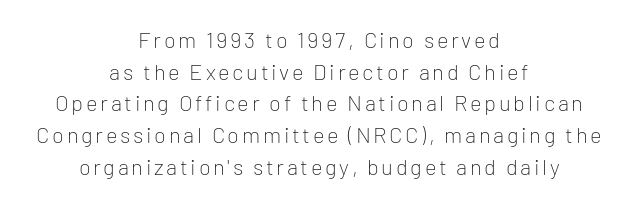
Q: Is the text bold? A: No.
Q: Is the text italic (slanted)? A: No, it is upright.
Q: Is the text underlined? A: No.
Q: How is the paragraph aligned? A: Centered.
Q: Is the spacing between lines tight, normal or loose? A: Normal.
